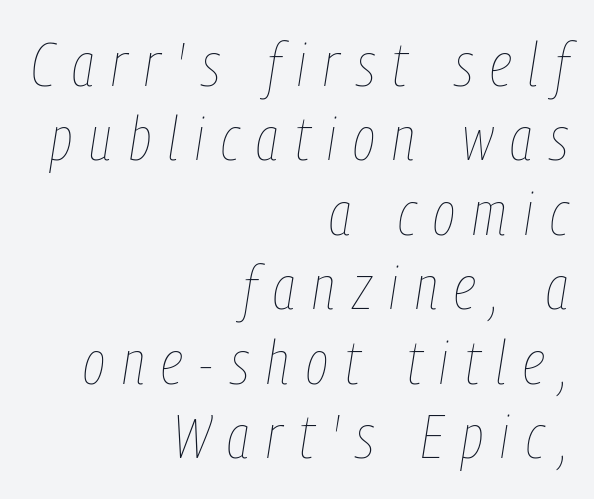
The face used here has a pronounced slope to its letters. Short and long lines alike share a common ending point at right. Compared with a typical body face, this is equally light or lighter still. The face used here is proportionally spaced, like ordinary book or web type. Compared with typical body copy, the letter spacing here is much looser.
